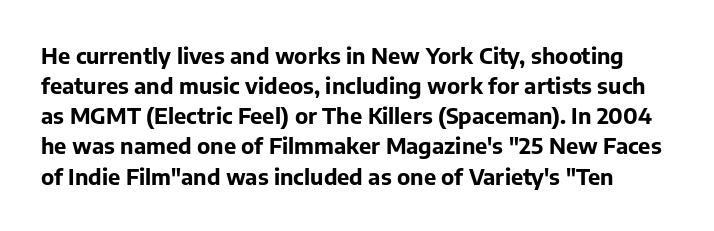
Q: Is the text bold? A: Yes.
Q: Is the text italic (slanted)? A: No, it is upright.
Q: Is the text underlined? A: No.
Q: Is the spacing between letters normal or unusually wide? A: Normal.
Q: Is the spacing between lines tight, normal or loose? A: Normal.
